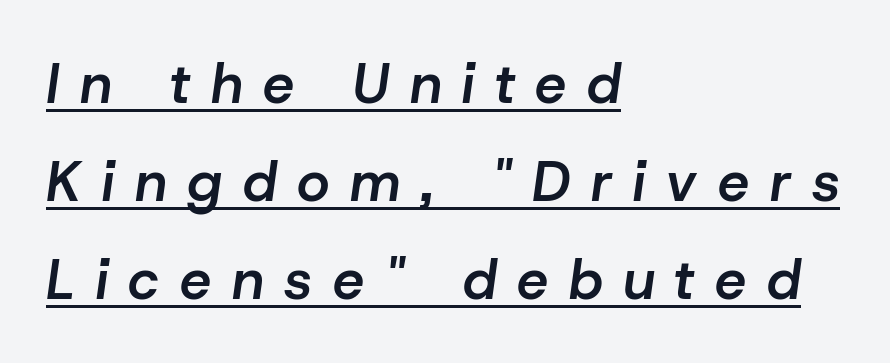
Q: Is the text bold? A: Semi-bold.
Q: Is the text italic (slanted)? A: Yes, it leans right by about 8 degrees.
Q: Is the text underlined? A: Yes.
Q: How is the paragraph aligned? A: Left-aligned.
Q: Is the spacing between letters normal or unusually wide? A: Unusually wide.
Q: Width (condensed, normal, or wide)? A: Normal.
Q: Stroke contrast? A: Low.
Q: x-height? A: Medium.
Q: Monospaced? A: No.
